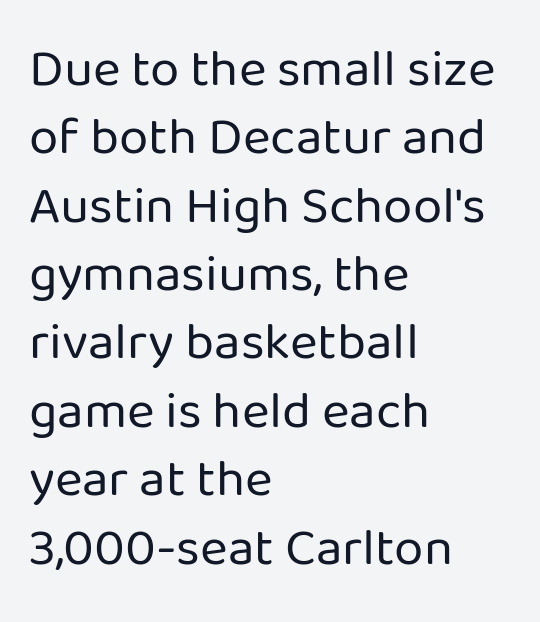
Q: Is the text bold? A: No.
Q: Is the text italic (slanted)? A: No, it is upright.
Q: Is the typeface a serif or a sans-serif typeface? A: Sans-serif.
Q: Is the text underlined? A: No.
Q: How is the paragraph aligned? A: Left-aligned.
Q: Is the spacing between letters normal or unusually wide? A: Normal.
Q: Is the spacing between lines tight, normal or loose? A: Normal.
Q: Width (condensed, normal, or wide)? A: Normal.
Q: Stroke contrast? A: Low.
Q: x-height? A: Medium.
Q: Monospaced? A: No.
